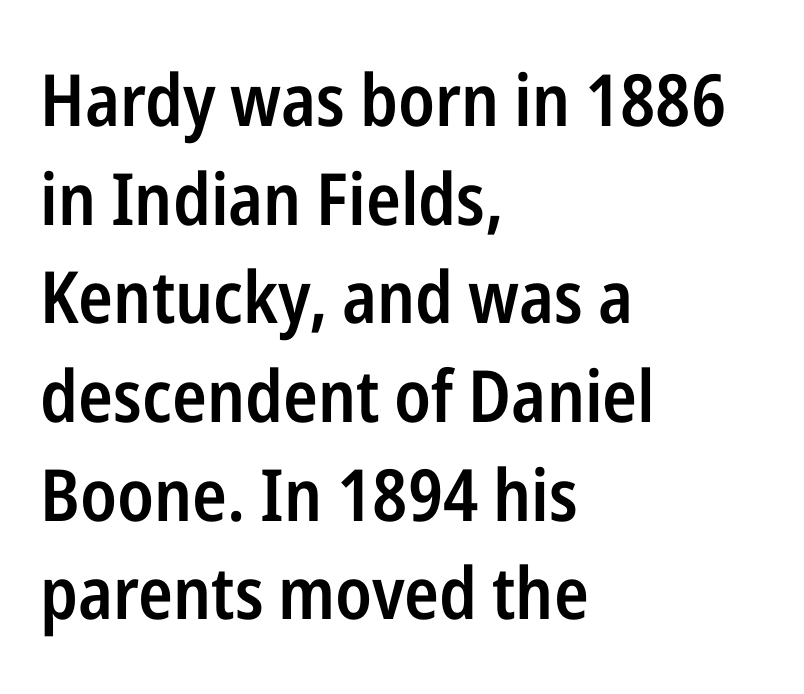
A typesetter would label this face a sans. If you drew a ruler down the left edge, every line would touch it. Does extra space separate the letters? No, they use regular spacing. Check the space under the baseline: it is left empty.
